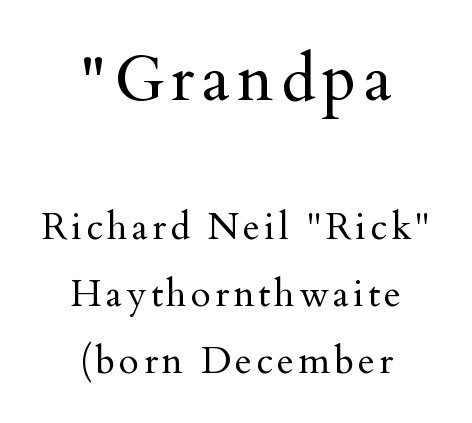
{"serif": "yes", "italic": "no", "bold": "no", "weight": "regular", "width": "normal", "stroke_contrast": "medium", "x_height": "small", "monospaced": "no", "underline": "no", "align": "center", "line_spacing_ratio": 1.8, "larger_block": "first", "size_ratio": 1.73, "glyph_px": 64}
